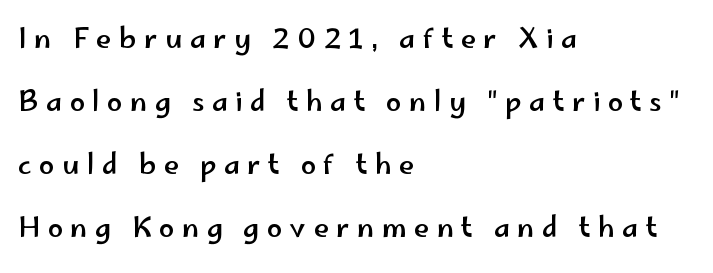
A roman cut, with each character standing at attention. A bare baseline throughout the passage. Layout note: lines flush left. There is plenty of visible air inserted between adjacent glyphs. The vertical gap from one line to the next is large.
